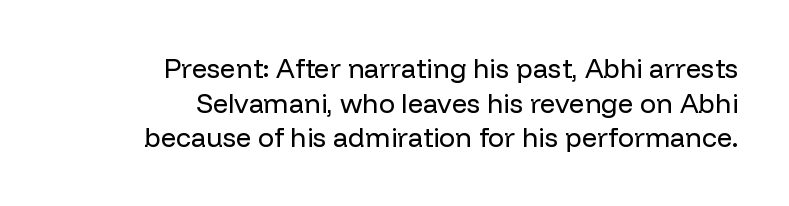
The image shows 27 px text type, upright; set right-aligned, normal line spacing (1.28x), normal letter spacing, not underlined.
